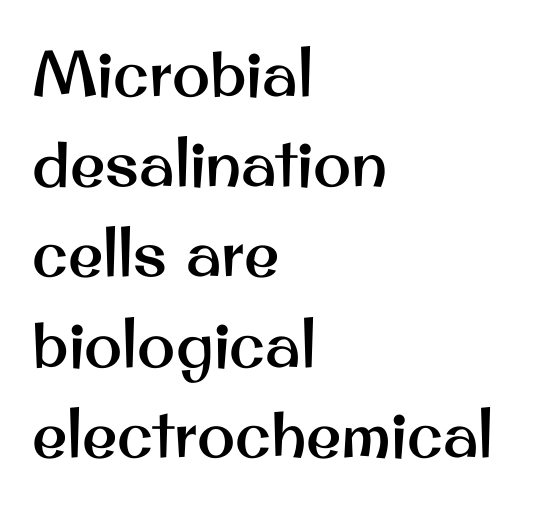
{"serif": "no", "italic": "no", "width": "normal", "stroke_contrast": "medium", "x_height": "small", "monospaced": "no", "underline": "no", "align": "left", "line_spacing": "normal", "line_spacing_ratio": 1.41, "letter_spacing": "normal", "letter_spacing_em": 0.0, "glyph_px": 64}
